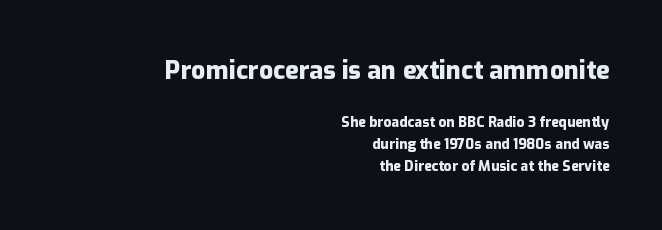
{"italic": "no", "bold": "yes", "underline": "no", "align": "right", "line_spacing": "normal", "line_spacing_ratio": 1.57, "letter_spacing": "normal", "letter_spacing_em": 0.0, "larger_block": "first", "size_ratio": 1.79, "glyph_px": 25}
